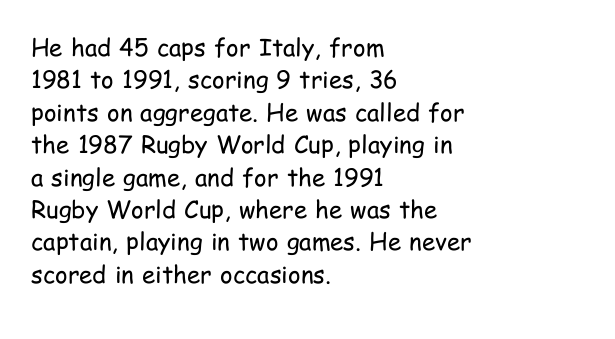
The typesetter chose a ragged-right arrangement here. In terms of letterspacing, this is plain default setting. Descenders hang freely into open space. A typesetter would call this leading conventional body-copy spacing. Stems and bowls with no extra thickness — not bold.
